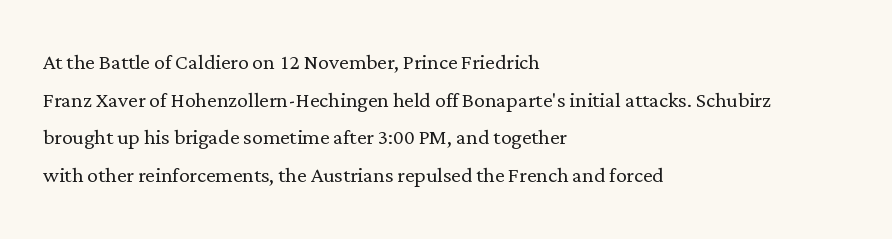
The image shows 27 px text type, upright; set left-aligned, normal line spacing (1.39x), normal letter spacing, not underlined.
